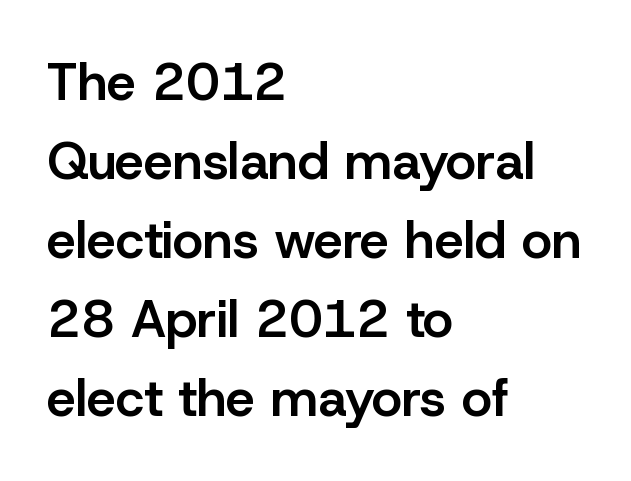
The image shows 52 px semibold sans-serif type, upright; set left-aligned, normal line spacing (1.52x), normal letter spacing, not underlined; low stroke contrast and a medium x-height.
